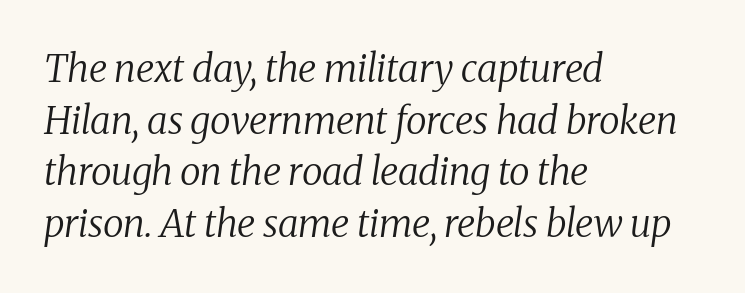
Q: Is the text bold? A: No.
Q: Is the text italic (slanted)? A: Yes, it leans right by about 8 degrees.
Q: Is the typeface a serif or a sans-serif typeface? A: Serif.
Q: Is the text underlined? A: No.
Q: How is the paragraph aligned? A: Left-aligned.
Q: Is the spacing between letters normal or unusually wide? A: Normal.
Q: Is the spacing between lines tight, normal or loose? A: Normal.
Q: Width (condensed, normal, or wide)? A: Normal.
Q: Stroke contrast? A: Medium.
Q: x-height? A: Medium.
Q: Monospaced? A: No.
